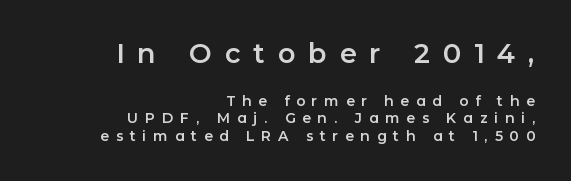
The image shows 27 px text type, upright; set right-aligned, normal line spacing (1.26x), unusually wide letter spacing (+0.48 em), not underlined; the first (top) block is 1.93x larger.
